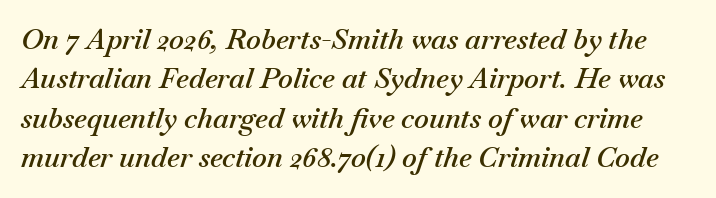
{"italic": "yes", "lean": "right", "slant_degrees": 18, "bold": "semi", "weight": "semibold", "width": "normal", "stroke_contrast": "medium", "x_height": "small", "monospaced": "no", "underline": "no", "line_spacing": "normal", "line_spacing_ratio": 1.41, "letter_spacing": "normal", "letter_spacing_em": 0.0, "glyph_px": 28}
